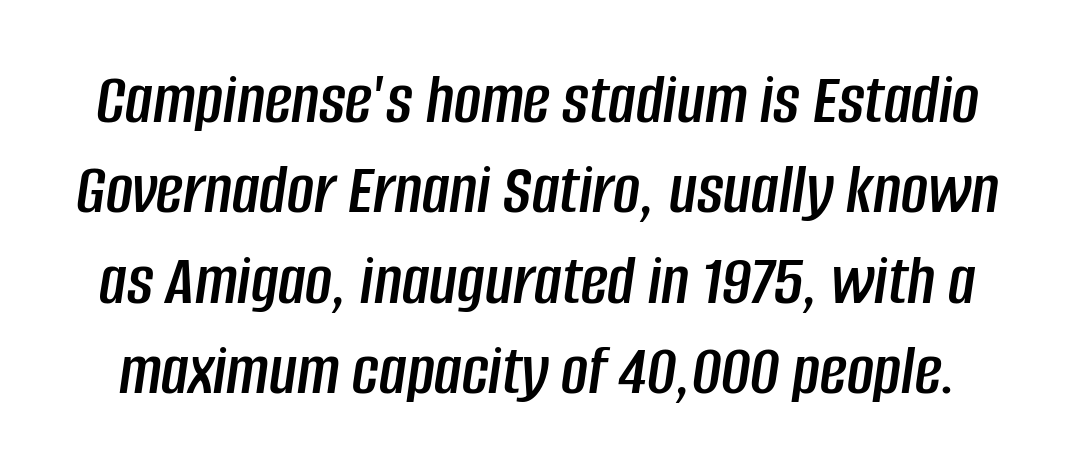
Q: Is the text italic (slanted)? A: Yes, it leans right by about 8 degrees.
Q: Is the text underlined? A: No.
Q: Is the spacing between letters normal or unusually wide? A: Normal.
Q: Width (condensed, normal, or wide)? A: Condensed.
Q: Stroke contrast? A: Low.
Q: x-height? A: Large.
Q: Monospaced? A: No.
